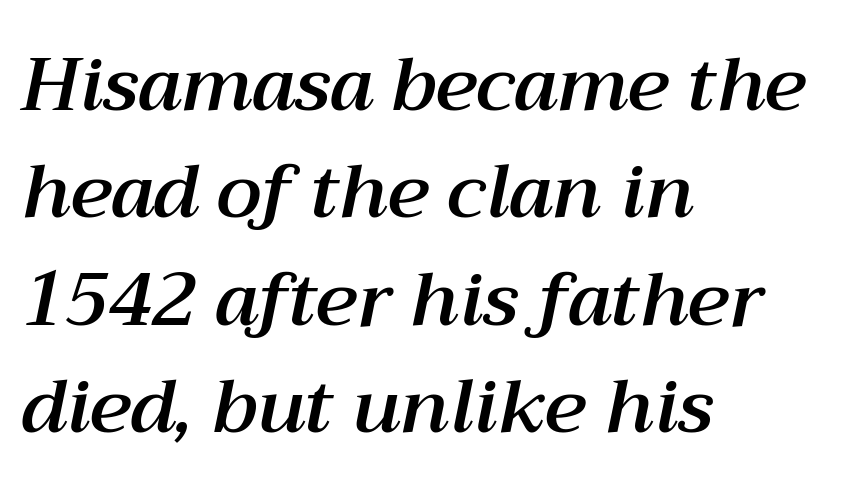
{"italic": "yes", "lean": "right", "slant_degrees": 12, "width": "normal", "stroke_contrast": "medium", "x_height": "medium", "monospaced": "no", "underline": "no", "align": "left", "line_spacing": "normal", "line_spacing_ratio": 1.45, "letter_spacing": "normal", "letter_spacing_em": 0.0, "glyph_px": 74}
